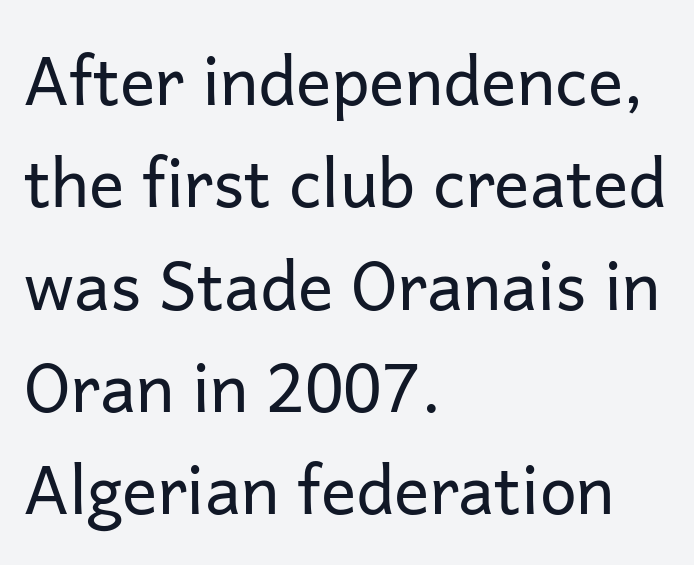
The image shows 66 px regular-weight sans-serif type, upright; set left-aligned, normal line spacing (1.55x), normal letter spacing, not underlined; low stroke contrast and a medium x-height.
